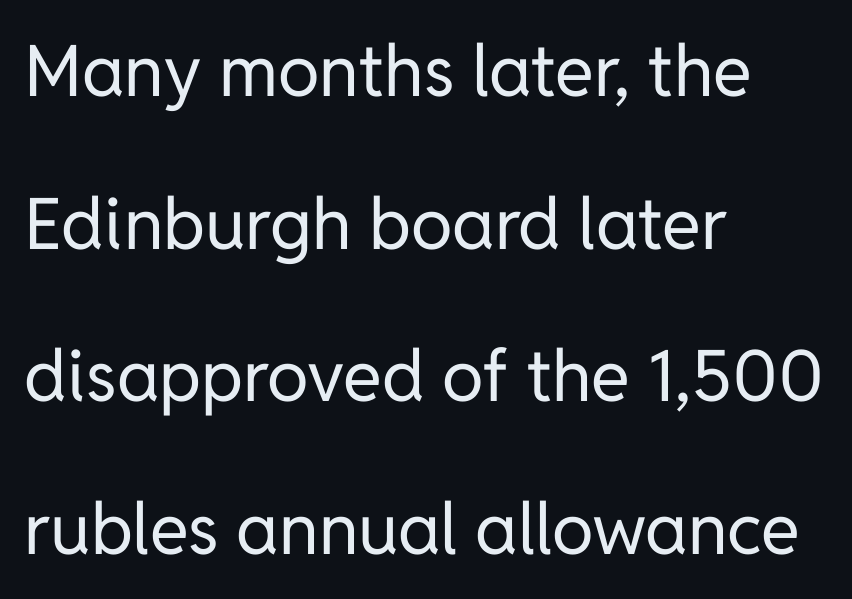
{"serif": "no", "italic": "no", "bold": "no", "weight": "regular", "width": "normal", "stroke_contrast": "low", "x_height": "medium", "monospaced": "no", "underline": "no", "align": "left", "line_spacing": "loose", "line_spacing_ratio": 2.15, "letter_spacing": "normal", "letter_spacing_em": 0.0, "glyph_px": 71}
